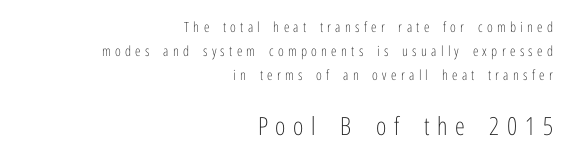
{"italic": "no", "bold": "no", "underline": "no", "align": "right", "line_spacing": "normal", "line_spacing_ratio": 1.7, "letter_spacing": "wide", "letter_spacing_em": 0.31, "larger_block": "second", "size_ratio": 1.79, "glyph_px": 25}
